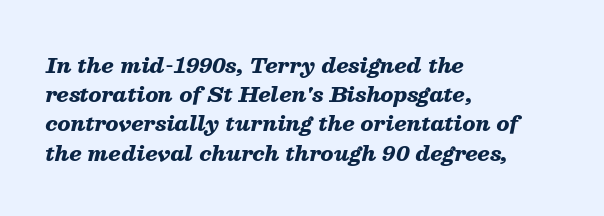
The image shows 21 px bold type, italic (leaning right); set left-aligned, normal line spacing (1.39x), normal letter spacing, not underlined.
